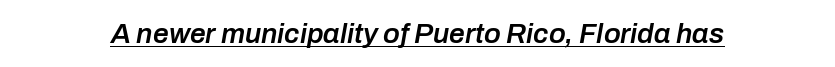
The image shows 28 px semibold type, italic (leaning right); set normal letter spacing, underlined; low stroke contrast and a medium x-height.
